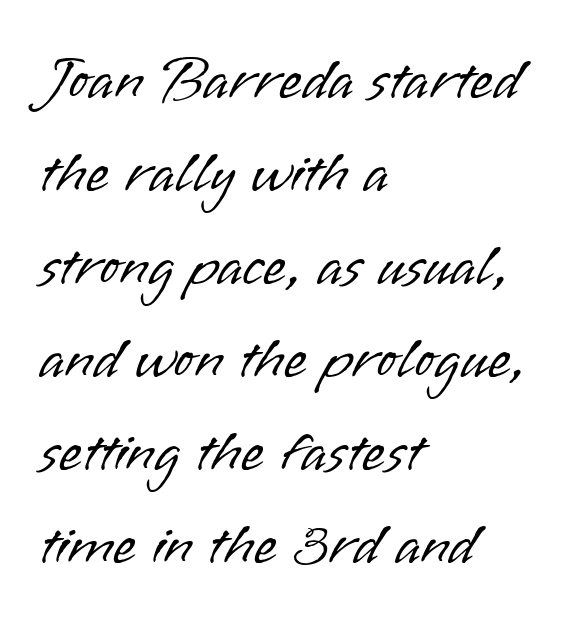
{"serif": "no", "bold": "no", "weight": "light", "width": "normal", "stroke_contrast": "low", "x_height": "small", "monospaced": "no", "underline": "no", "align": "left", "line_spacing": "normal", "line_spacing_ratio": 1.55, "letter_spacing": "normal", "letter_spacing_em": 0.0, "glyph_px": 60}
